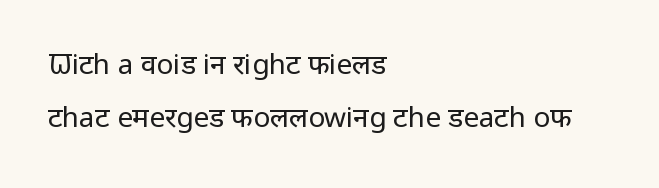
A typesetter would mark this as roman, not italic. Glance below the letters and you will spot only blank space. Students, observe: this is what heavily led, spacious text looks like. The gaps between neighbouring characters are ordinary and unremarkable.
